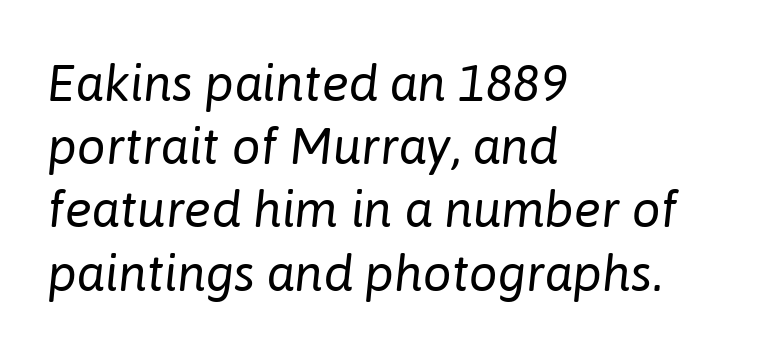
Q: Is the text bold? A: No.
Q: Is the text italic (slanted)? A: Yes, it leans right by about 6 degrees.
Q: Is the text underlined? A: No.
Q: How is the paragraph aligned? A: Left-aligned.
Q: Is the spacing between letters normal or unusually wide? A: Normal.
Q: Width (condensed, normal, or wide)? A: Normal.
Q: Stroke contrast? A: Low.
Q: x-height? A: Medium.
Q: Monospaced? A: No.
